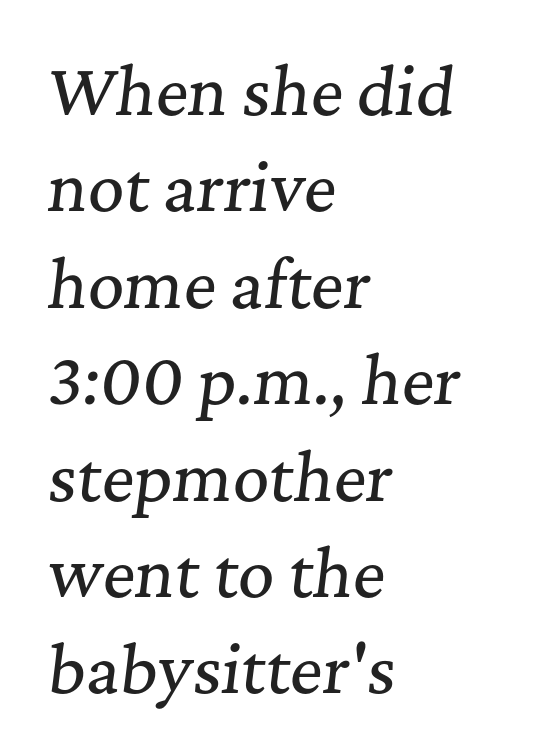
{"serif": "yes", "italic": "yes", "lean": "right", "slant_degrees": 7, "width": "normal", "stroke_contrast": "medium", "x_height": "medium", "monospaced": "no", "underline": "no", "align": "left", "line_spacing": "normal", "line_spacing_ratio": 1.53, "letter_spacing": "normal", "letter_spacing_em": 0.0, "glyph_px": 63}
